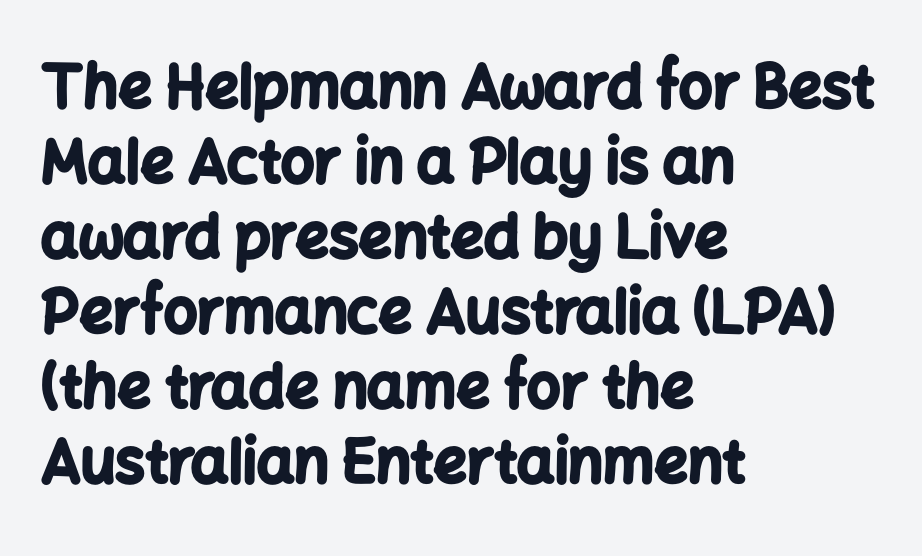
{"serif": "no", "italic": "no", "bold": "yes", "weight": "bold", "width": "normal", "stroke_contrast": "low", "x_height": "medium", "monospaced": "no", "underline": "no", "align": "left", "line_spacing": "normal", "line_spacing_ratio": 1.27, "letter_spacing": "normal", "letter_spacing_em": 0.0, "glyph_px": 59}
